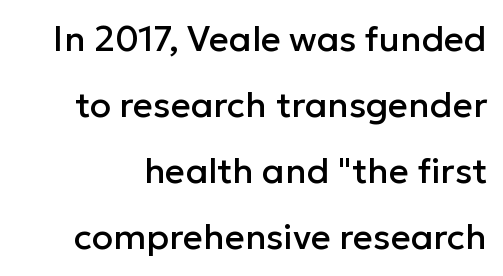
{"serif": "no", "italic": "no", "width": "normal", "stroke_contrast": "low", "x_height": "medium", "monospaced": "no", "underline": "no", "line_spacing_ratio": 1.89, "letter_spacing": "normal", "letter_spacing_em": 0.0, "glyph_px": 35}
